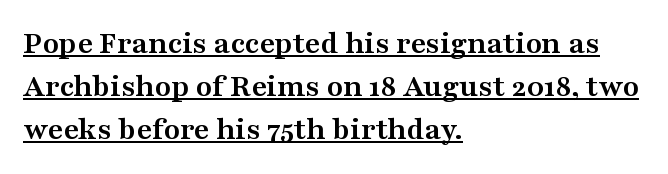
The image shows 33 px semibold, wide serif type, upright; set left-aligned, normal line spacing (1.31x), normal letter spacing, underlined; medium stroke contrast and a medium x-height.
